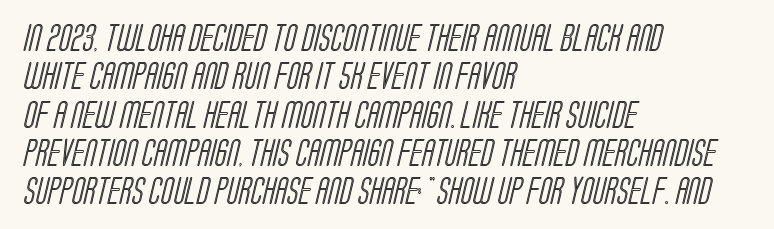
The image shows 28 px condensed type; set left-aligned, normal line spacing (1.37x), normal letter spacing, not underlined; a large x-height.
